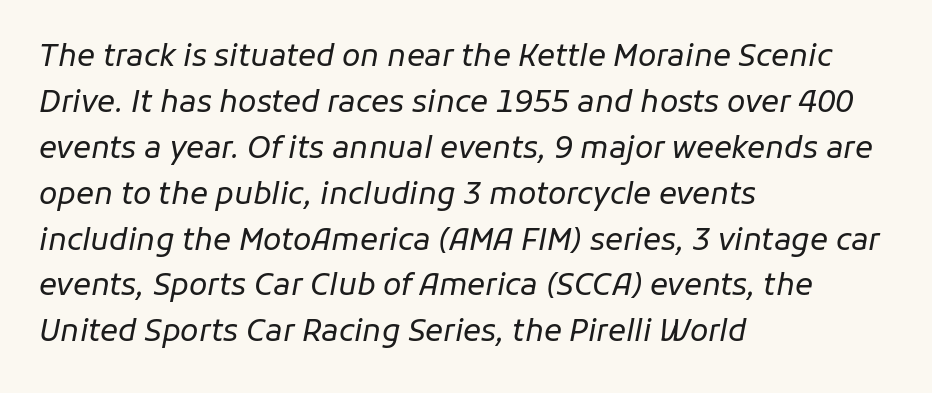
{"italic": "yes", "lean": "right", "slant_degrees": 11, "bold": "no", "weight": "regular", "width": "normal", "stroke_contrast": "low", "x_height": "medium", "monospaced": "no", "underline": "no", "align": "left", "line_spacing": "normal", "line_spacing_ratio": 1.53, "letter_spacing": "normal", "letter_spacing_em": 0.0, "glyph_px": 30}
